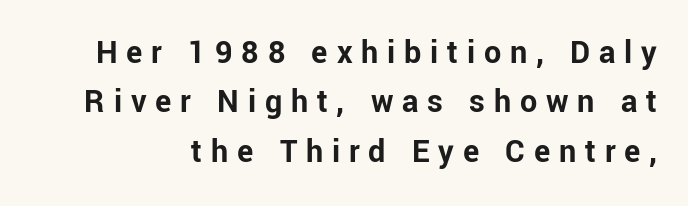
{"serif": "no", "italic": "no", "bold": "yes", "weight": "bold", "width": "normal", "stroke_contrast": "low", "x_height": "medium", "monospaced": "no", "underline": "no", "line_spacing": "normal", "line_spacing_ratio": 1.45, "letter_spacing": "wide", "letter_spacing_em": 0.26, "glyph_px": 34}
